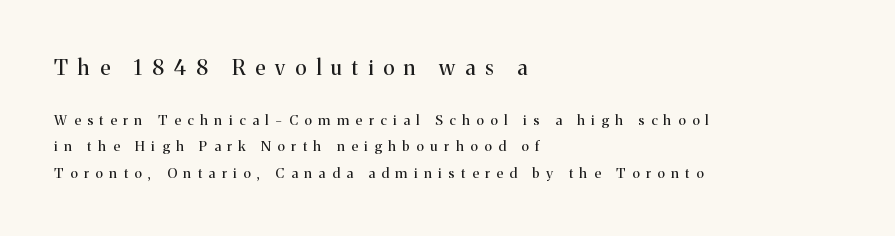
Leftover space on each line is placed entirely after the last word. Larger block? The one above; the one below is distinctly smaller. Each word looks stretched out because of the extra space between its letters. A clean baseline with only descenders dipping below it.
